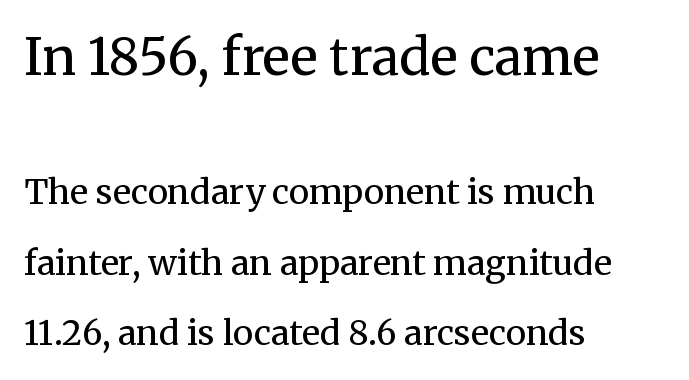
Q: Is the text bold? A: No.
Q: Is the text italic (slanted)? A: No, it is upright.
Q: Is the typeface a serif or a sans-serif typeface? A: Serif.
Q: Is the text underlined? A: No.
Q: How is the paragraph aligned? A: Left-aligned.
Q: Is the spacing between letters normal or unusually wide? A: Normal.
Q: Is the spacing between lines tight, normal or loose? A: Loose.
Q: Which block of text is set in a larger size, the first (top) or the second (bottom)? A: The first (top) one.
Q: Width (condensed, normal, or wide)? A: Normal.
Q: Stroke contrast? A: Medium.
Q: x-height? A: Medium.
Q: Monospaced? A: No.
